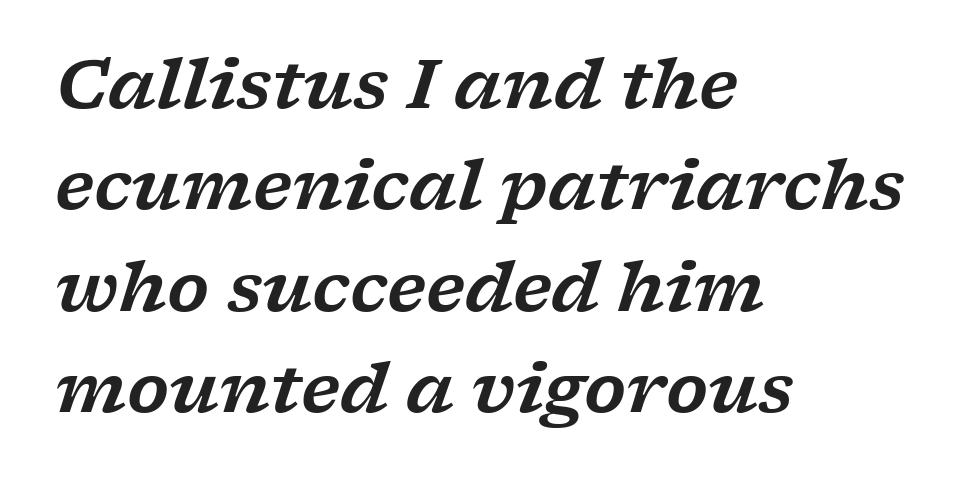
{"serif": "yes", "italic": "yes", "lean": "right", "slant_degrees": 17, "width": "wide", "stroke_contrast": "low", "x_height": "medium", "monospaced": "no", "underline": "no", "align": "left", "line_spacing": "normal", "line_spacing_ratio": 1.49, "letter_spacing": "normal", "letter_spacing_em": 0.0, "glyph_px": 68}
